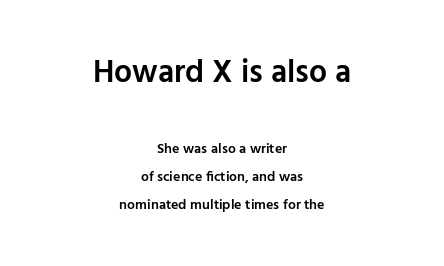
Q: Is the text bold? A: Semi-bold.
Q: Is the text italic (slanted)? A: No, it is upright.
Q: Is the typeface a serif or a sans-serif typeface? A: Sans-serif.
Q: Is the text underlined? A: No.
Q: How is the paragraph aligned? A: Centered.
Q: Is the spacing between letters normal or unusually wide? A: Normal.
Q: Is the spacing between lines tight, normal or loose? A: Loose.
Q: Which block of text is set in a larger size, the first (top) or the second (bottom)? A: The first (top) one.
Q: Width (condensed, normal, or wide)? A: Normal.
Q: Stroke contrast? A: Low.
Q: x-height? A: Medium.
Q: Monospaced? A: No.
